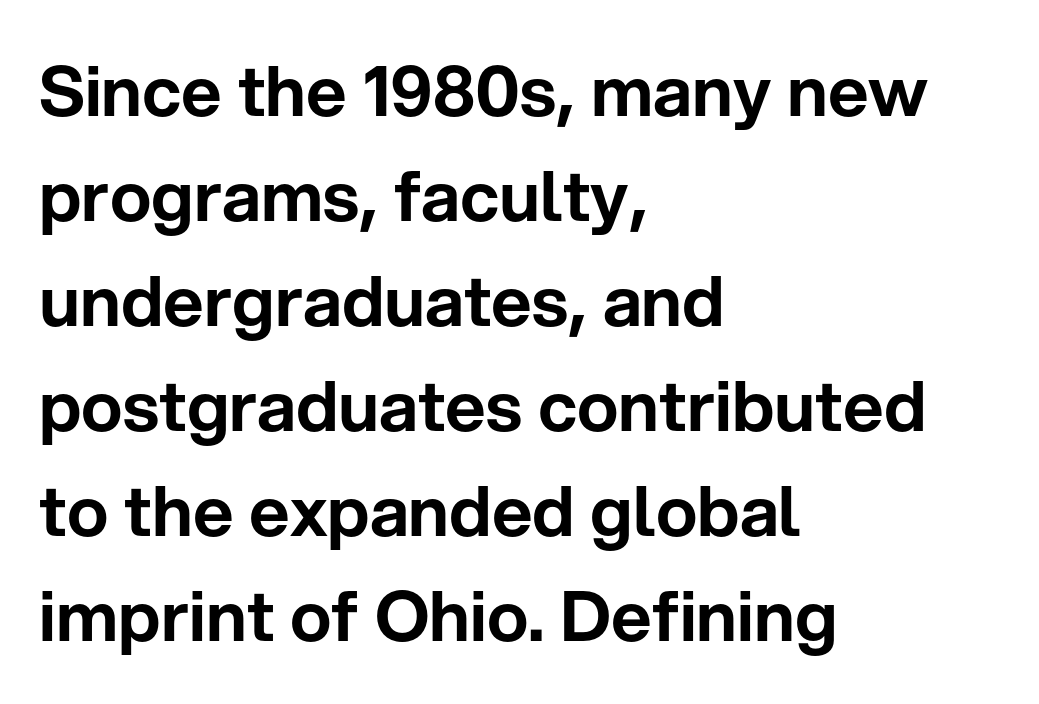
Q: Is the text italic (slanted)? A: No, it is upright.
Q: Is the typeface a serif or a sans-serif typeface? A: Sans-serif.
Q: Is the text underlined? A: No.
Q: How is the paragraph aligned? A: Left-aligned.
Q: Is the spacing between letters normal or unusually wide? A: Normal.
Q: Is the spacing between lines tight, normal or loose? A: Normal.
Q: Width (condensed, normal, or wide)? A: Normal.
Q: Stroke contrast? A: Low.
Q: x-height? A: Medium.
Q: Monospaced? A: No.
